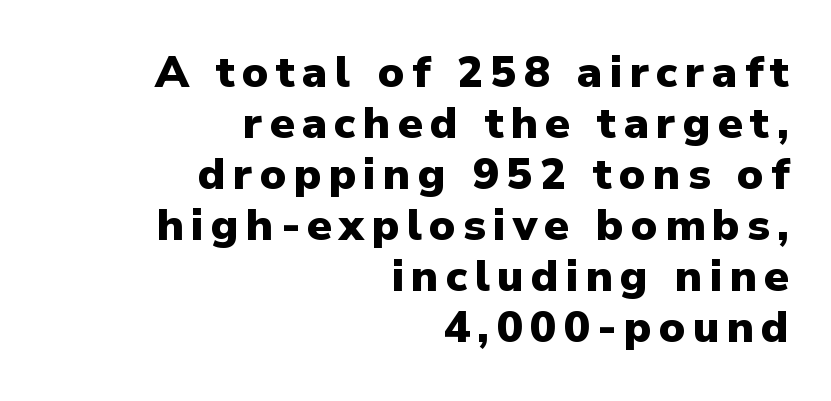
{"serif": "no", "italic": "no", "bold": "yes", "weight": "heavy", "width": "normal", "stroke_contrast": "low", "x_height": "medium", "monospaced": "no", "underline": "no", "align": "right", "line_spacing_ratio": 1.16, "glyph_px": 44}
